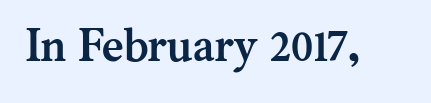
Stroke thickness is high; the sample reads as a true bold. Check where the strokes stop: tiny serifs finish them off. A typesetter would call this proportional, since set widths differ per character. If you drew a line through each stem, it would be perfectly vertical. The foot of each line stays bare and open.
